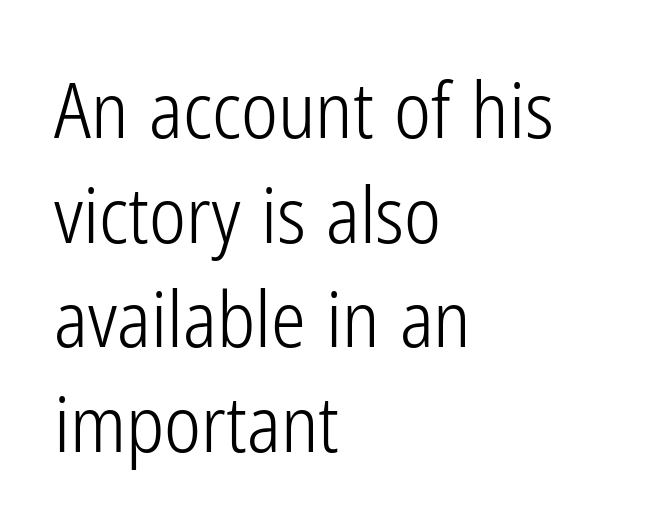
The image shows 78 px light, condensed sans-serif type, upright; set left-aligned, normal line spacing (1.34x), normal letter spacing, not underlined; low stroke contrast and a medium x-height.
